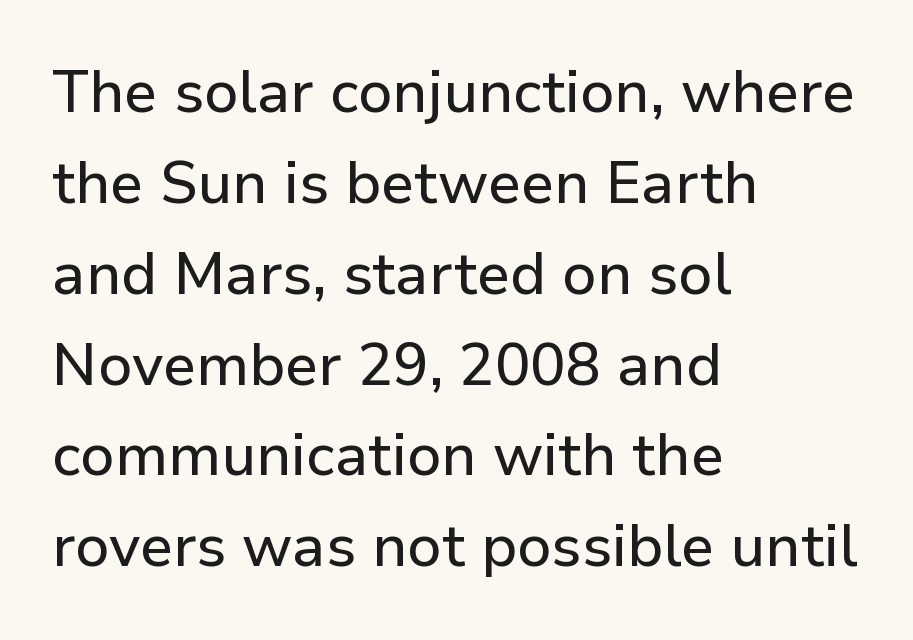
{"serif": "no", "italic": "no", "width": "normal", "stroke_contrast": "low", "x_height": "medium", "monospaced": "no", "underline": "no", "align": "left", "line_spacing": "normal", "line_spacing_ratio": 1.54, "letter_spacing": "normal", "letter_spacing_em": 0.0, "glyph_px": 59}
